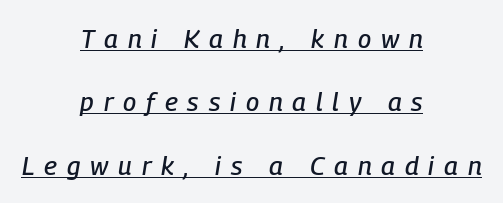
This rendering features underlined lettering. Reading down the block, each line starts at a different indent, mirrored at its end. Horizontal bands of white between lines are thick stripes. The letterforms stand isolated, each surrounded by extra space. An italicized treatment has been applied to the whole sample.
